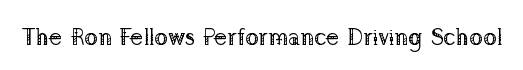
The type is set solid horizontally, with unmodified tracking. Words float on clear page, feet unadorned. A quiet, ordinary-to-light weight characterises the typeface. The type sits square on the baseline with zero lean.
